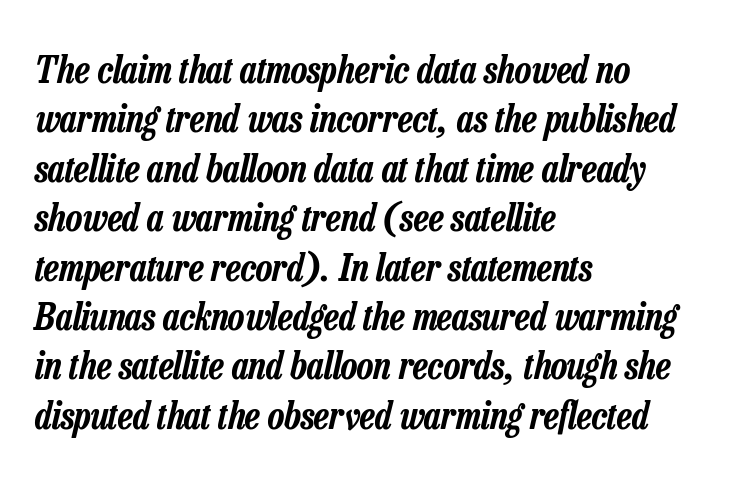
{"italic": "yes", "lean": "right", "slant_degrees": 13, "width": "condensed", "stroke_contrast": "low", "x_height": "medium", "monospaced": "no", "underline": "no", "align": "left", "line_spacing": "normal", "line_spacing_ratio": 1.3, "letter_spacing": "normal", "letter_spacing_em": 0.0, "glyph_px": 38}
